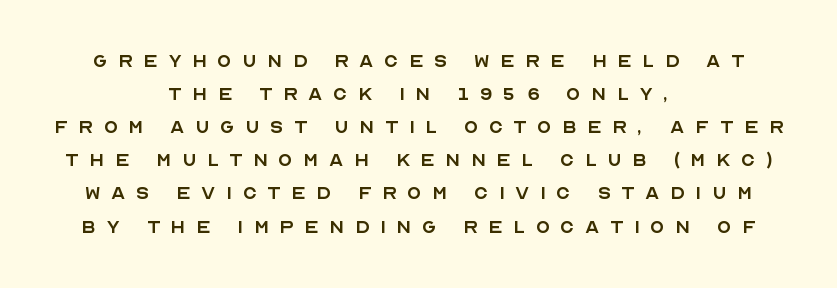
{"italic": "no", "bold": "no", "underline": "no", "align": "center", "line_spacing": "normal", "line_spacing_ratio": 1.44, "letter_spacing": "wide", "letter_spacing_em": 0.46, "glyph_px": 23}
